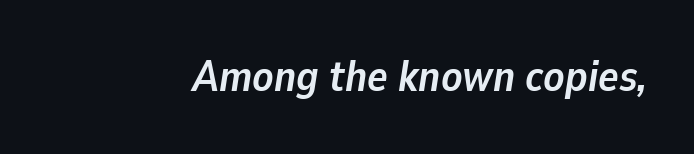
The specimen reads as italic at a glance. Inter-character spacing is left at the font's built-in metrics. Spacing verdict: proportional, widths tailored to each character. Rule under the text: the space is simply empty.
